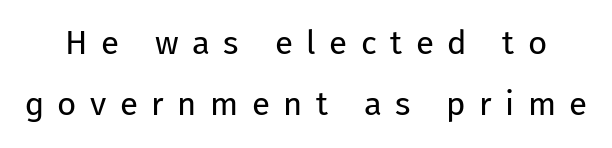
The image shows 33 px regular-weight sans-serif type, upright; set line spacing 1.86x, unusually wide letter spacing (+0.41 em), not underlined; low stroke contrast and a medium x-height.
